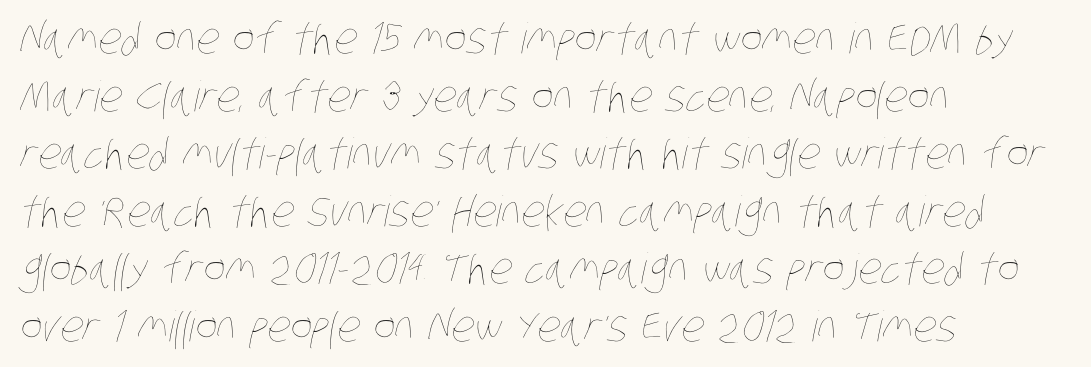
The image shows 42 px thin, condensed type; set left-aligned, normal line spacing (1.37x), normal letter spacing, not underlined; low stroke contrast and a large x-height.
